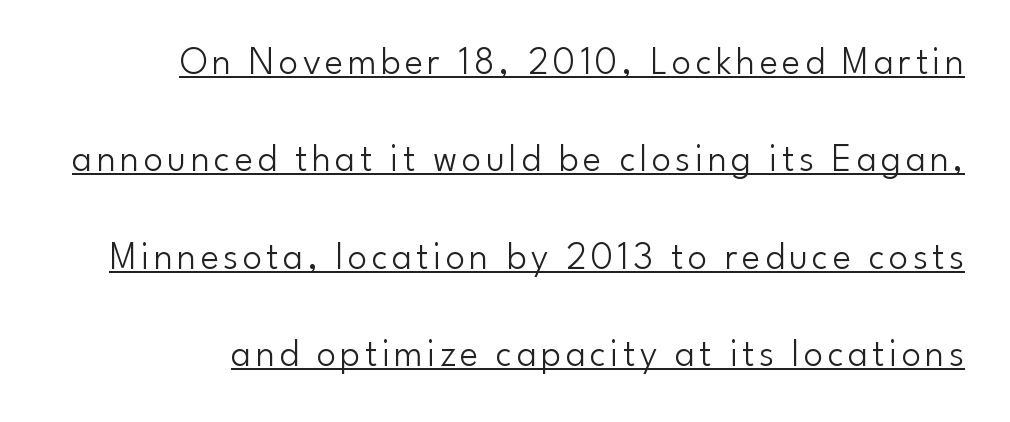
Q: Is the text bold? A: No.
Q: Is the text italic (slanted)? A: No, it is upright.
Q: Is the typeface a serif or a sans-serif typeface? A: Sans-serif.
Q: Is the text underlined? A: Yes.
Q: Is the spacing between lines tight, normal or loose? A: Loose.
Q: Width (condensed, normal, or wide)? A: Normal.
Q: Stroke contrast? A: Low.
Q: x-height? A: Small.
Q: Monospaced? A: No.
